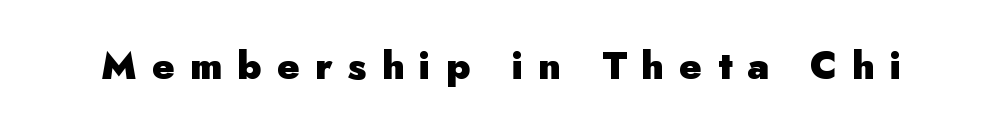
Q: Is the text bold? A: Yes.
Q: Is the text italic (slanted)? A: No, it is upright.
Q: Is the typeface a serif or a sans-serif typeface? A: Sans-serif.
Q: Is the text underlined? A: No.
Q: Is the spacing between letters normal or unusually wide? A: Unusually wide.
Q: Width (condensed, normal, or wide)? A: Normal.
Q: Stroke contrast? A: Low.
Q: x-height? A: Small.
Q: Monospaced? A: No.
